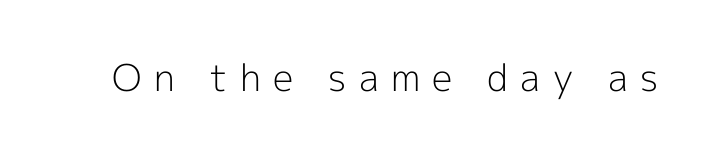
Q: Is the text bold? A: No.
Q: Is the text italic (slanted)? A: No, it is upright.
Q: Is the typeface a serif or a sans-serif typeface? A: Sans-serif.
Q: Is the text underlined? A: No.
Q: Is the spacing between letters normal or unusually wide? A: Unusually wide.
Q: Width (condensed, normal, or wide)? A: Normal.
Q: x-height? A: Medium.
Q: Monospaced? A: No.
